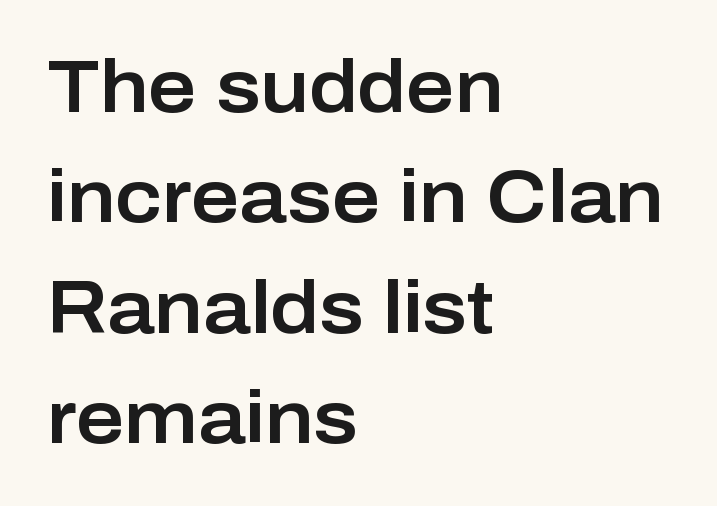
Q: Is the text italic (slanted)? A: No, it is upright.
Q: Is the typeface a serif or a sans-serif typeface? A: Sans-serif.
Q: Is the text underlined? A: No.
Q: How is the paragraph aligned? A: Left-aligned.
Q: Is the spacing between letters normal or unusually wide? A: Normal.
Q: Is the spacing between lines tight, normal or loose? A: Normal.
Q: Width (condensed, normal, or wide)? A: Normal.
Q: Stroke contrast? A: Low.
Q: x-height? A: Medium.
Q: Monospaced? A: No.
